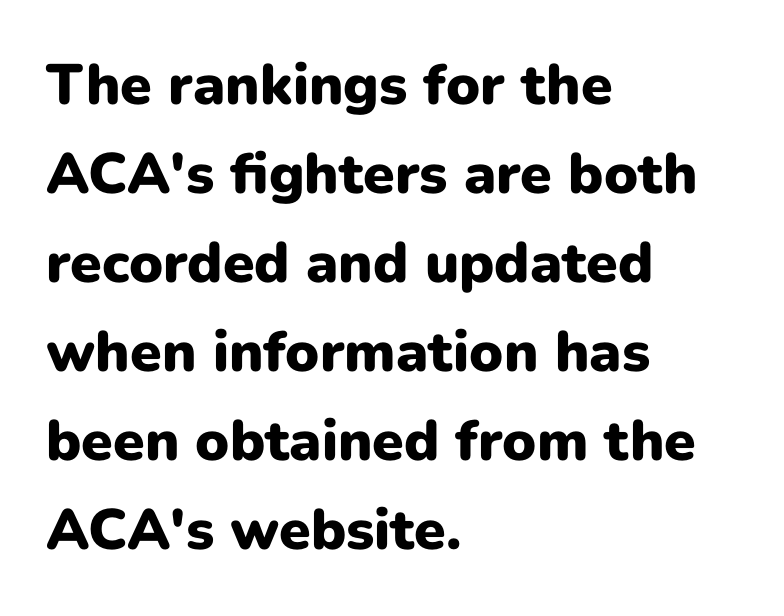
This sample uses a sans-serif face. The setting favours the left margin, as ordinary paragraphs usually do. The passage shown is typed in a proportional face where columns would drift. The passage shown stacks its lines at a standard gap. Check under the words: just untouched page.
